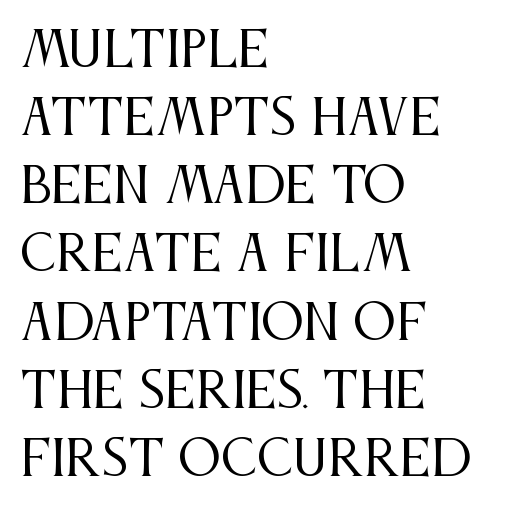
Line starts are locked; line ends wander. The gap between lines stays unmarked. The leading is moderate, giving the passage an even texture. Spacing between characters is what you'd get straight out of the box. The characters display serif detailing at their extremities.
